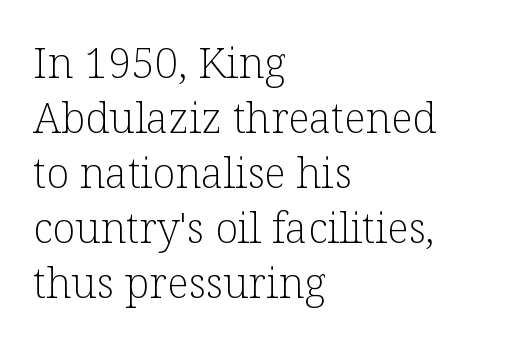
Looks like regular typesetting: each glyph gets only the width it needs. The lines in this sample share a left origin and differ only in where they stop. A normal amount of white space separates one row of letters from the next. What kind of face is this? One with serifs.
